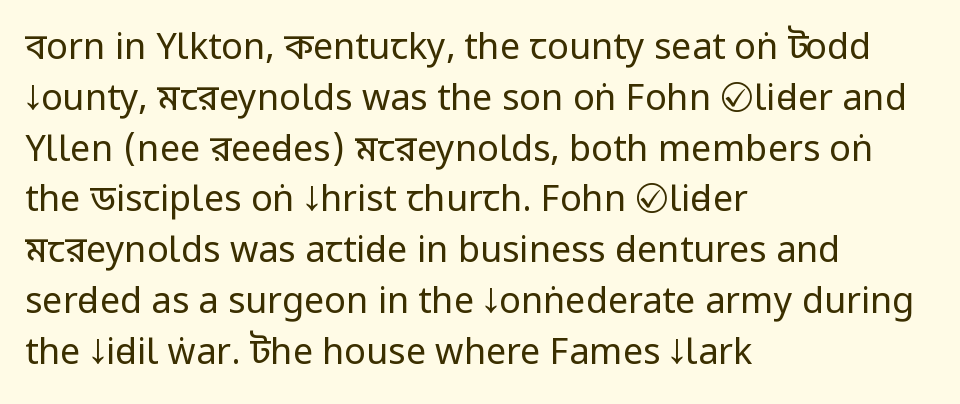
The image shows 36 px regular-weight, condensed sans-serif type, upright; set left-aligned, normal line spacing (1.41x), normal letter spacing, not underlined; low stroke contrast and a large x-height.
